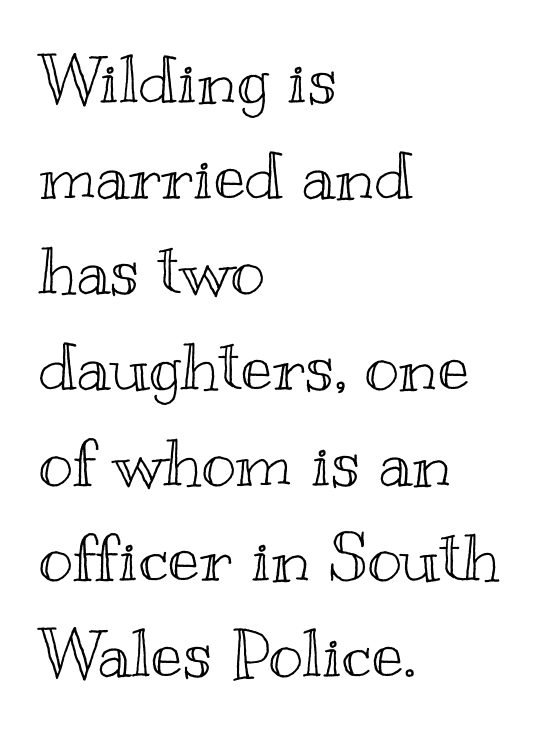
There is no visible air inserted between adjacent glyphs. The letters advance in unequal steps, a hallmark of proportional type. One glance says typical: line gaps are just what's usual. Every row of glyphs begins at an identical x-position on the left.
